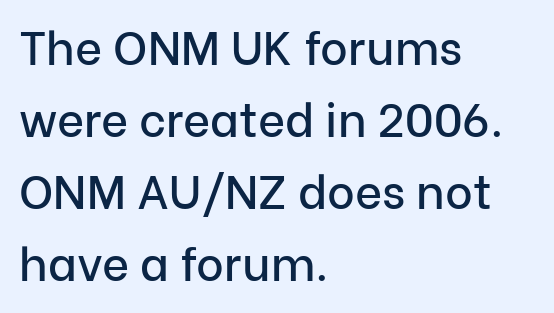
The image shows 47 px sans-serif type, upright; set left-aligned, normal line spacing (1.53x), normal letter spacing, not underlined; low stroke contrast and a medium x-height.
